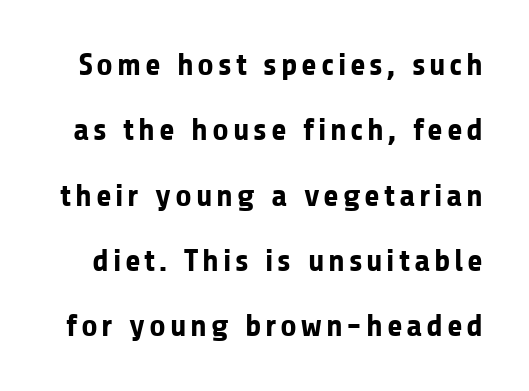
Q: Is the text bold? A: Yes.
Q: Is the text italic (slanted)? A: No, it is upright.
Q: Is the typeface a serif or a sans-serif typeface? A: Sans-serif.
Q: Is the text underlined? A: No.
Q: Is the spacing between lines tight, normal or loose? A: Loose.
Q: Width (condensed, normal, or wide)? A: Normal.
Q: Stroke contrast? A: Low.
Q: x-height? A: Medium.
Q: Monospaced? A: No.
